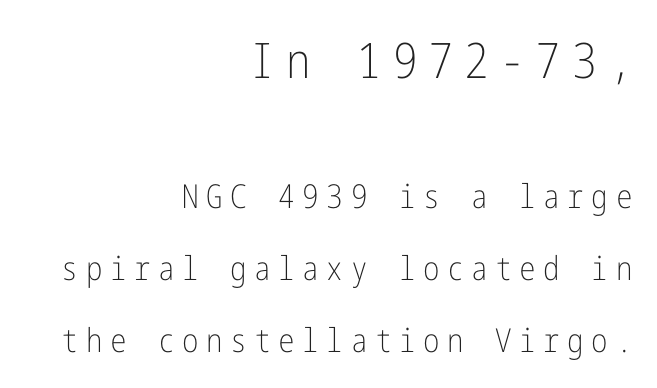
{"serif": "no", "italic": "no", "bold": "no", "weight": "light", "width": "condensed", "stroke_contrast": "low", "x_height": "medium", "underline": "no", "align": "right", "line_spacing": "loose", "line_spacing_ratio": 2.19, "letter_spacing": "wide", "letter_spacing_em": 0.23, "larger_block": "first", "size_ratio": 1.48, "glyph_px": 49}
